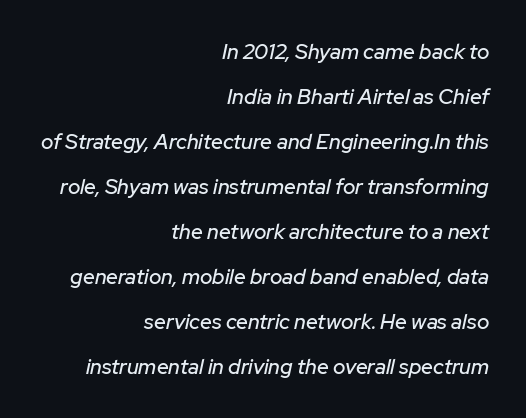
{"italic": "yes", "lean": "right", "slant_degrees": 12, "underline": "no", "align": "right", "line_spacing": "loose", "line_spacing_ratio": 2.14, "letter_spacing": "normal", "letter_spacing_em": 0.0, "glyph_px": 21}
